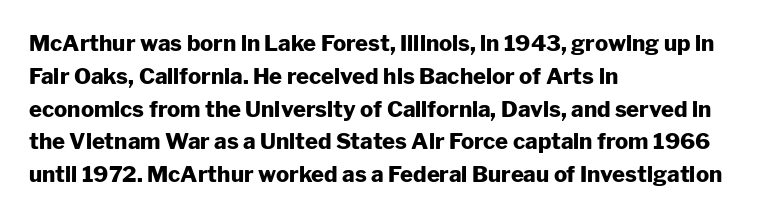
Q: Is the text bold? A: Yes.
Q: Is the text italic (slanted)? A: No, it is upright.
Q: Is the text underlined? A: No.
Q: How is the paragraph aligned? A: Left-aligned.
Q: Is the spacing between letters normal or unusually wide? A: Normal.
Q: Is the spacing between lines tight, normal or loose? A: Normal.
